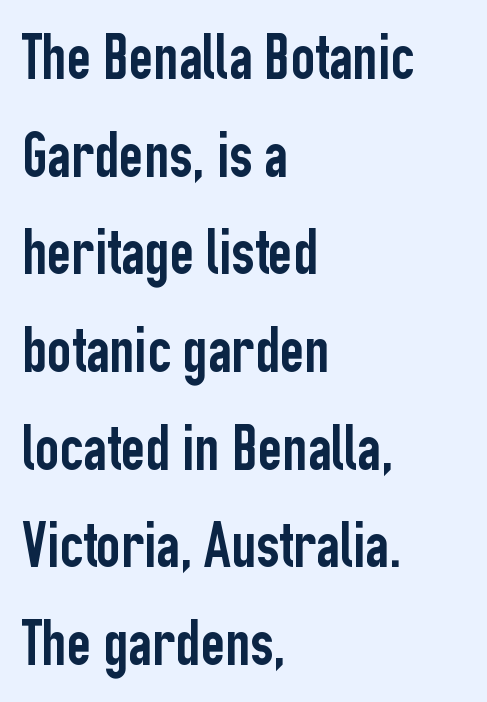
{"serif": "no", "italic": "no", "width": "condensed", "stroke_contrast": "low", "x_height": "medium", "monospaced": "no", "underline": "no", "align": "left", "line_spacing": "normal", "line_spacing_ratio": 1.48, "letter_spacing": "normal", "letter_spacing_em": 0.0, "glyph_px": 66}
